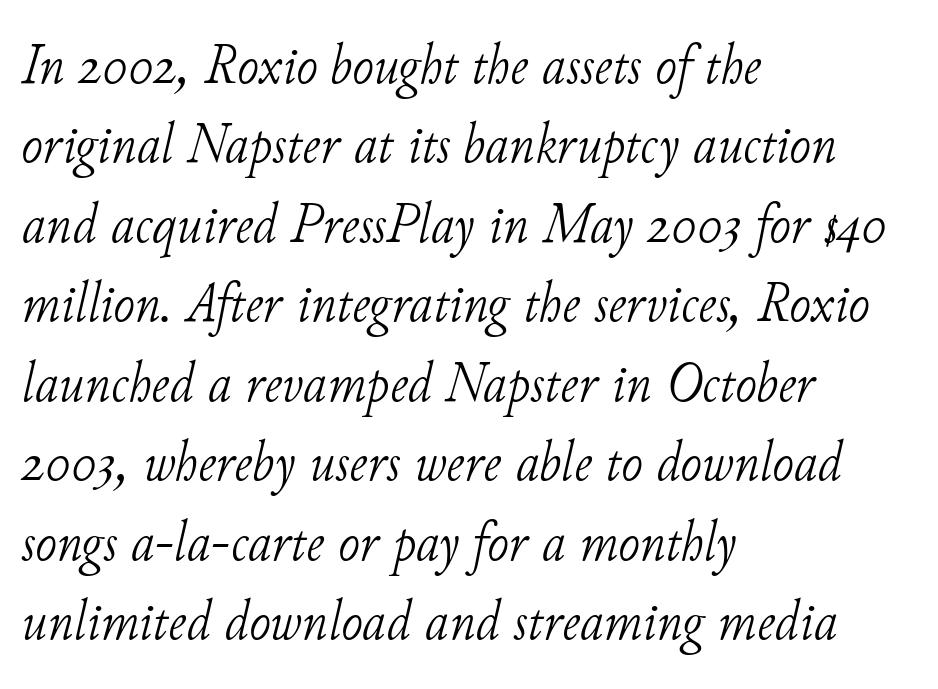
{"serif": "yes", "italic": "yes", "lean": "right", "slant_degrees": 11, "bold": "no", "weight": "light", "width": "normal", "stroke_contrast": "low", "x_height": "small", "monospaced": "no", "underline": "no", "align": "left", "line_spacing": "normal", "line_spacing_ratio": 1.37, "letter_spacing": "normal", "letter_spacing_em": 0.0, "glyph_px": 58}
